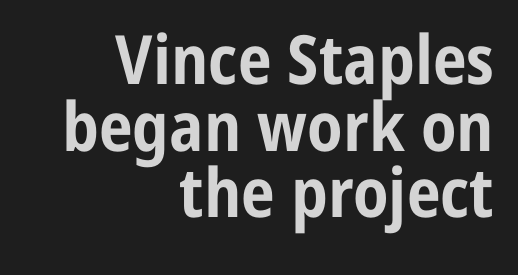
Q: Is the text bold? A: Yes.
Q: Is the text italic (slanted)? A: No, it is upright.
Q: Is the typeface a serif or a sans-serif typeface? A: Sans-serif.
Q: Is the text underlined? A: No.
Q: How is the paragraph aligned? A: Right-aligned.
Q: Is the spacing between letters normal or unusually wide? A: Normal.
Q: Is the spacing between lines tight, normal or loose? A: Tight.
Q: Width (condensed, normal, or wide)? A: Condensed.
Q: Stroke contrast? A: Low.
Q: x-height? A: Medium.
Q: Monospaced? A: No.
